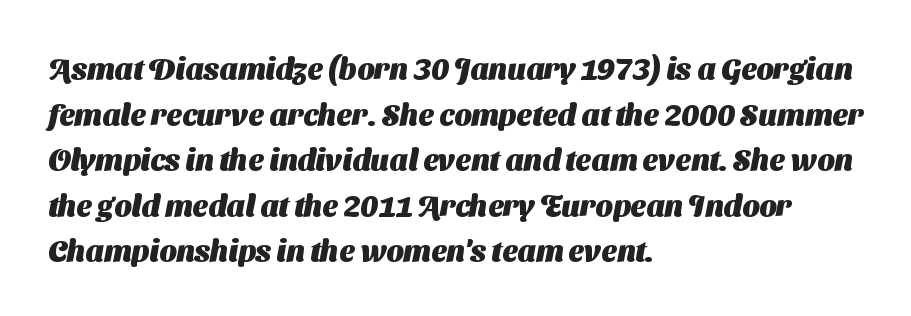
The image shows 30 px heavy sans-serif type; set left-aligned, normal line spacing (1.52x), normal letter spacing, not underlined; medium stroke contrast and a medium x-height.
